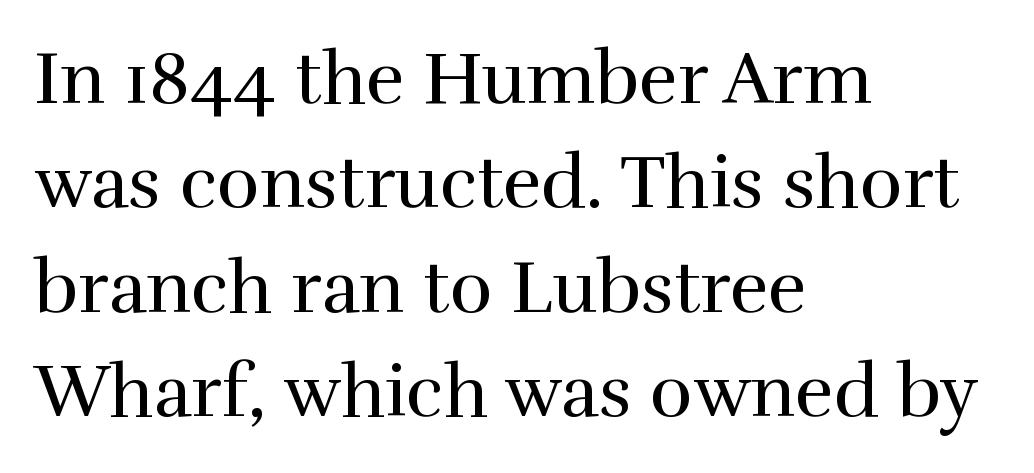
The image shows 73 px regular-weight serif type, upright; set left-aligned, normal line spacing (1.43x), normal letter spacing, not underlined; a medium x-height.
